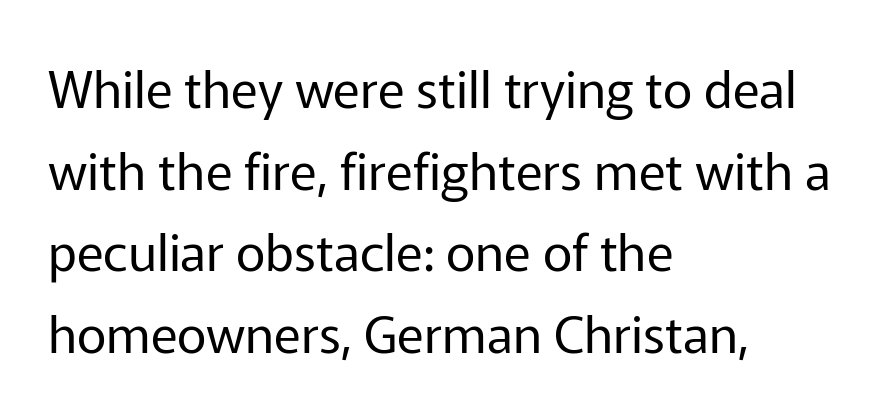
Q: Is the text bold? A: No.
Q: Is the text italic (slanted)? A: No, it is upright.
Q: Is the typeface a serif or a sans-serif typeface? A: Sans-serif.
Q: Is the text underlined? A: No.
Q: How is the paragraph aligned? A: Left-aligned.
Q: Is the spacing between letters normal or unusually wide? A: Normal.
Q: Is the spacing between lines tight, normal or loose? A: Normal.
Q: Width (condensed, normal, or wide)? A: Normal.
Q: Stroke contrast? A: Low.
Q: x-height? A: Medium.
Q: Monospaced? A: No.
